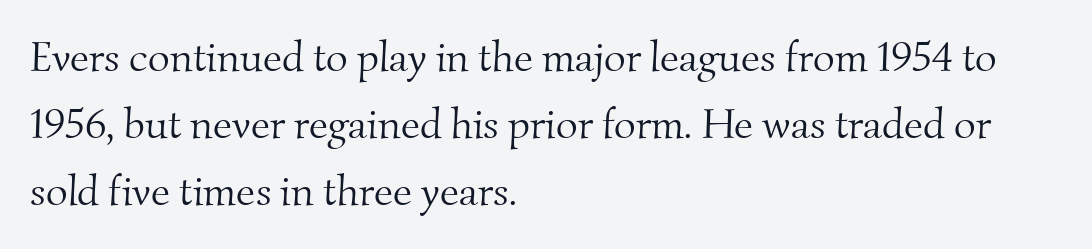
The image shows 42 px light serif type; set left-aligned, normal line spacing (1.6x), normal letter spacing, not underlined; medium stroke contrast and a small x-height.
